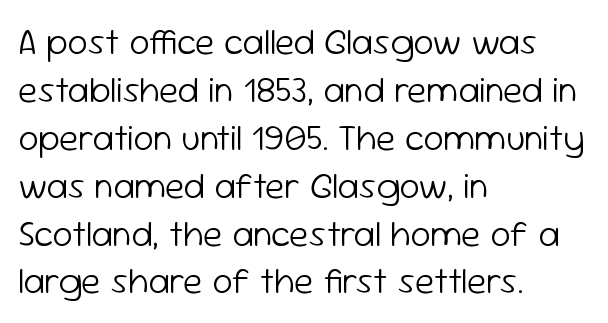
The image shows 36 px light sans-serif type, upright; set left-aligned, normal line spacing (1.33x), normal letter spacing, not underlined; low stroke contrast and a medium x-height.
